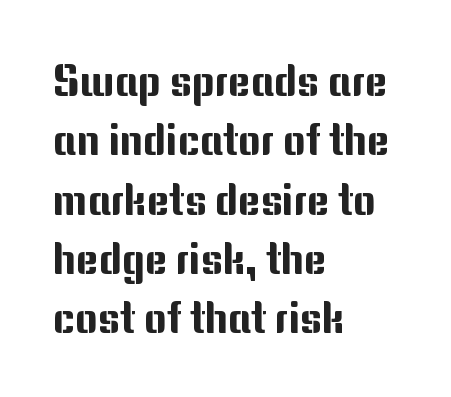
Q: Is the text italic (slanted)? A: No, it is upright.
Q: Is the typeface a serif or a sans-serif typeface? A: Sans-serif.
Q: Is the text underlined? A: No.
Q: How is the paragraph aligned? A: Left-aligned.
Q: Is the spacing between letters normal or unusually wide? A: Normal.
Q: Is the spacing between lines tight, normal or loose? A: Normal.
Q: Width (condensed, normal, or wide)? A: Normal.
Q: Stroke contrast? A: Medium.
Q: x-height? A: Medium.
Q: Monospaced? A: No.
